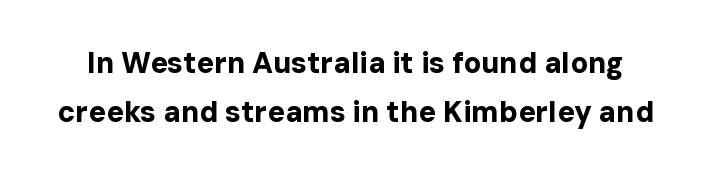
The image shows 29 px bold sans-serif type, upright; set normal line spacing (1.7x), normal letter spacing, not underlined; low stroke contrast and a medium x-height.
